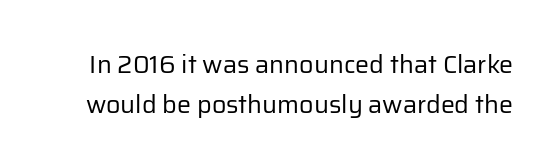
The image shows 25 px text type, upright; set normal line spacing (1.59x), normal letter spacing, not underlined.
